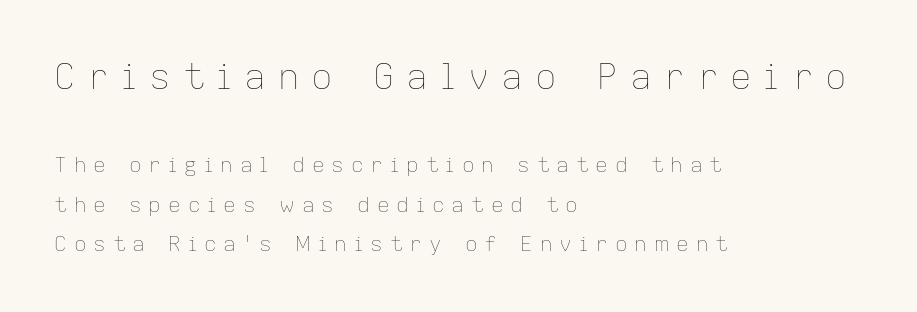
Q: Is the text bold? A: No.
Q: Is the text italic (slanted)? A: No, it is upright.
Q: Is the text underlined? A: No.
Q: How is the paragraph aligned? A: Left-aligned.
Q: Is the spacing between letters normal or unusually wide? A: Unusually wide.
Q: Which block of text is set in a larger size, the first (top) or the second (bottom)? A: The first (top) one.
Q: Width (condensed, normal, or wide)? A: Normal.
Q: Stroke contrast? A: Low.
Q: x-height? A: Medium.
Q: Monospaced? A: No.
